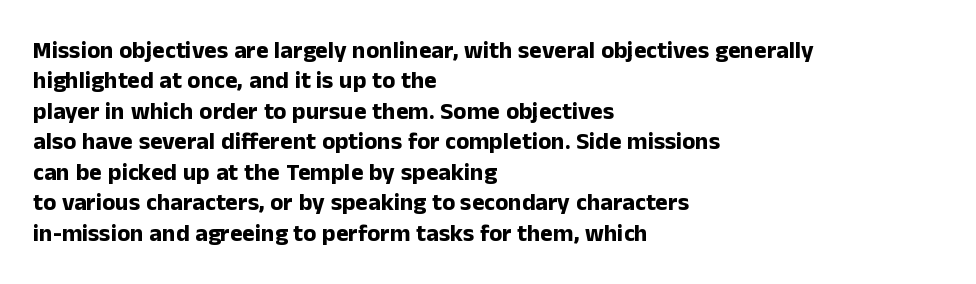
The glyphs are unaccompanied by any horizontal stroke below them. The leading is moderate, giving the passage an even texture. Left-aligned paragraph, ragged on the right. A full-strength bold gives these letters their thick strokes. This sample uses an upright cut, with every glyph sitting square on the baseline.
